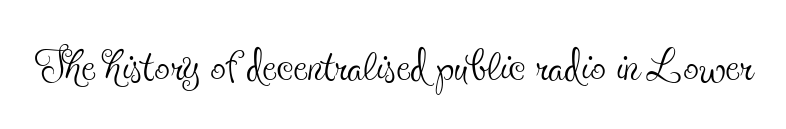
The image shows 62 px thin, condensed serif type; set normal letter spacing, not underlined; a small x-height.
